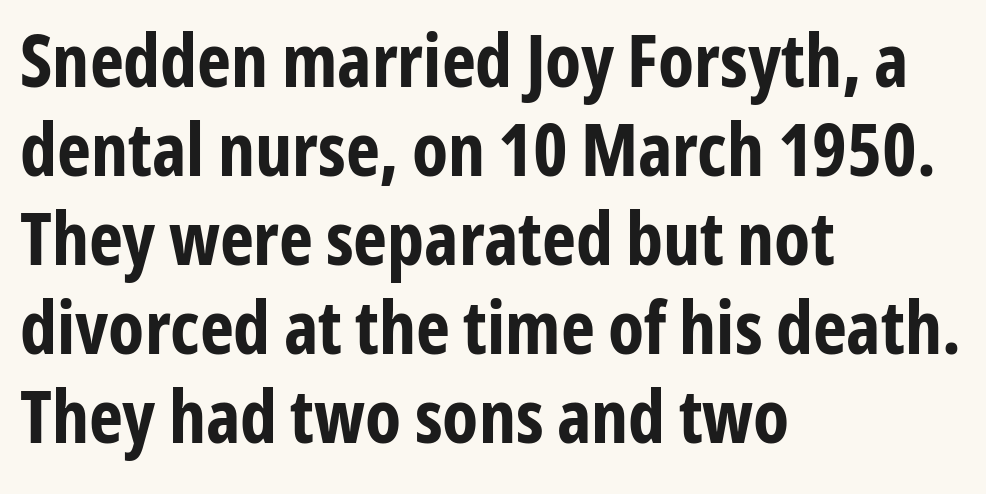
{"serif": "no", "italic": "no", "bold": "yes", "weight": "bold", "width": "condensed", "stroke_contrast": "low", "x_height": "medium", "monospaced": "no", "underline": "no", "align": "left", "line_spacing_ratio": 1.22, "letter_spacing": "normal", "letter_spacing_em": 0.0, "glyph_px": 73}
